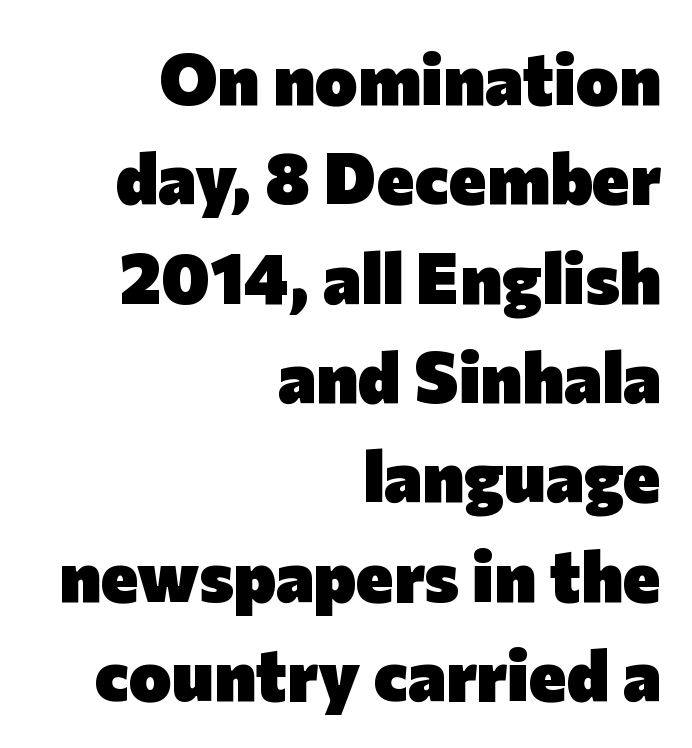
These lines are rendered in a variable-pitch font. Leading matches the norm, producing a regular column. The foot of each line stays bare and open. The specimen reads as upright at a glance.
